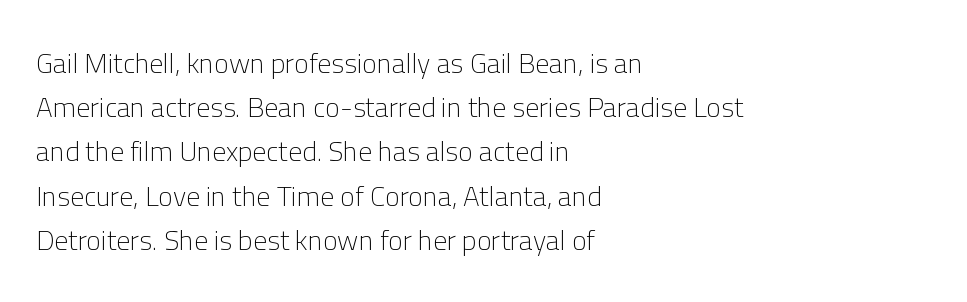
You can tell from the bare stems that sans-serif type was used. Ascenders rise straight up at ninety degrees. Underline: absent. Compared with typical body copy, the letter spacing here is the same. Vertical stems look standard width or narrower in stroke.
